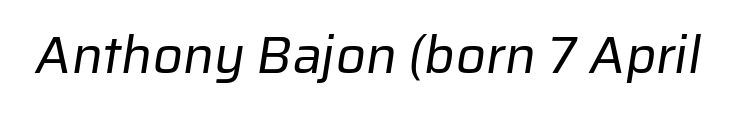
Think of a printed novel: that variable character pitch is what you see here. The glyphs in this specimen are sans serif. This is not heavy type; no bold has been used. Rule under the text: the space is simply empty. Letter spacing: default.
